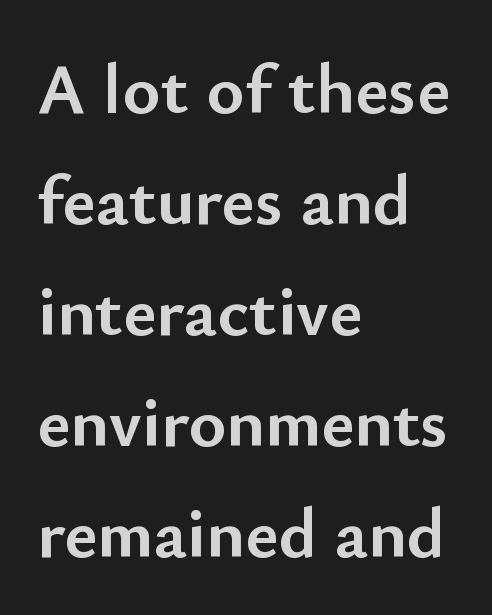
Proportional: the letters do not fall into vertical columns. In terms of letterform style, serifs are entirely absent. A typesetter would call this zero additional tracking. Tall strokes in this sample are plumb rather than angled. Underlining? Definitely not there.
